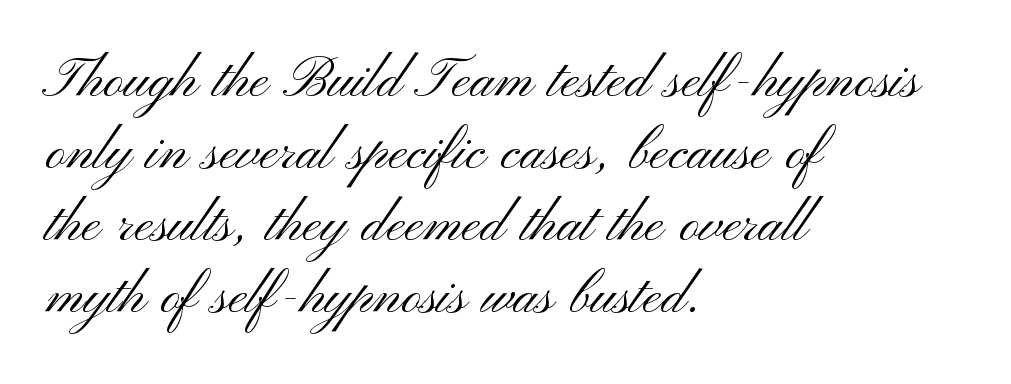
The image shows 70 px light, wide sans-serif type; set left-aligned, tight line spacing (1.03x), normal letter spacing, not underlined; medium stroke contrast and a small x-height.
